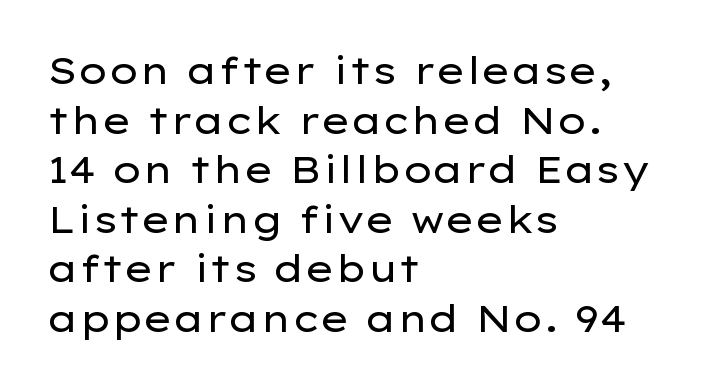
One glance says typical: line gaps are just what's usual. Check under the words: just untouched page. This sample uses plain, unmodified letter spacing. The passage shown is typed in a proportional face where columns would drift. In terms of posture, this sample is upright.
